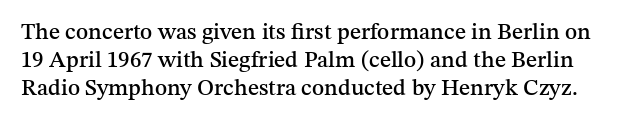
{"italic": "no", "underline": "no", "line_spacing_ratio": 1.22, "letter_spacing": "normal", "letter_spacing_em": 0.0, "glyph_px": 23}
